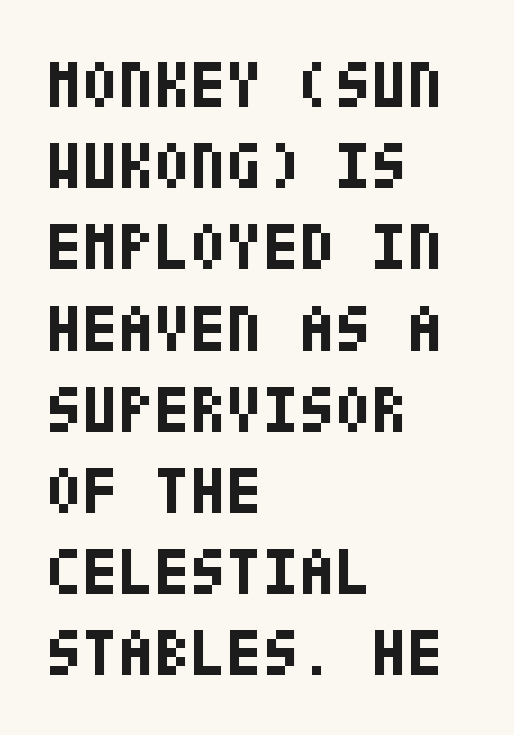
{"serif": "no", "italic": "no", "bold": "yes", "weight": "bold", "width": "condensed", "stroke_contrast": "low", "x_height": "large", "underline": "no", "align": "left", "line_spacing_ratio": 1.23, "letter_spacing": "normal", "letter_spacing_em": 0.0, "glyph_px": 66}
